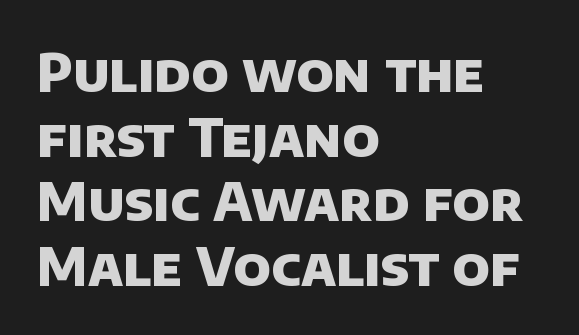
{"serif": "no", "bold": "yes", "weight": "heavy", "width": "normal", "stroke_contrast": "low", "x_height": "large", "monospaced": "no", "underline": "no", "align": "left", "line_spacing_ratio": 1.22, "letter_spacing": "normal", "letter_spacing_em": 0.0, "glyph_px": 53}
